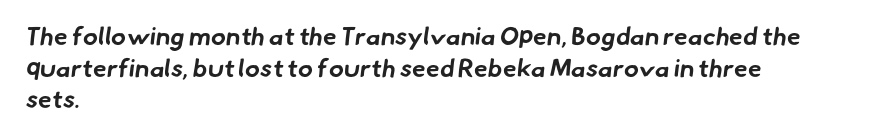
Strong, thick strokes mark this as bold type. Letter spacing: default. Clear beneath every line of the passage. The vertical gap from one line to the next is medium. Where is the straight margin? On the left.
